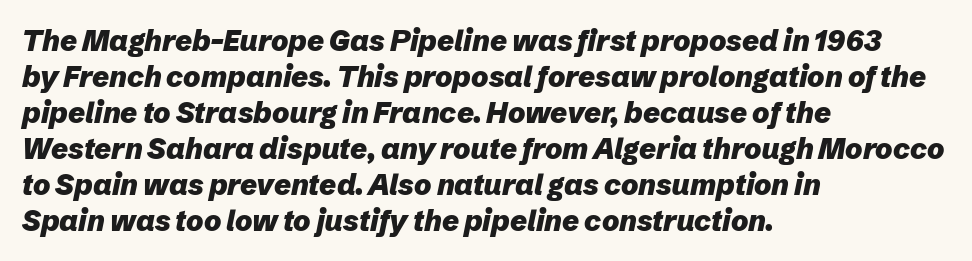
The image shows 29 px heavy type, italic (leaning right); set left-aligned, line spacing 1.24x, normal letter spacing, not underlined; low stroke contrast and a medium x-height.
